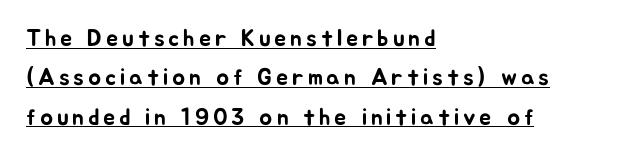
The image shows 24 px text type, upright; set left-aligned, normal line spacing (1.64x), underlined.
